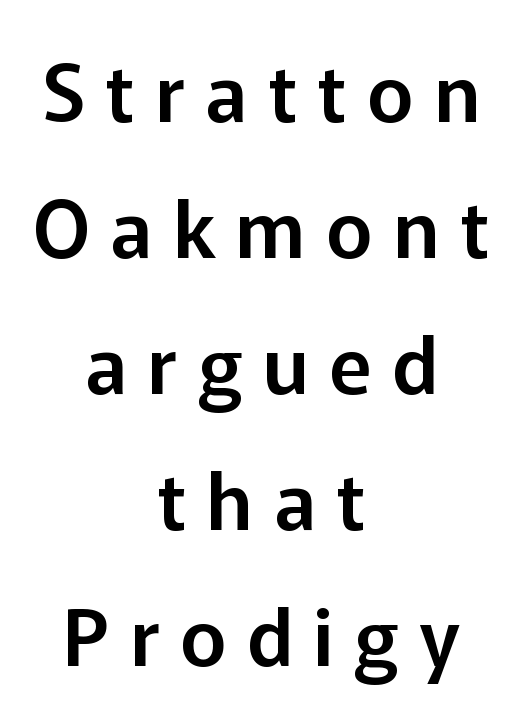
{"serif": "no", "italic": "no", "width": "normal", "stroke_contrast": "low", "x_height": "medium", "monospaced": "no", "underline": "no", "align": "center", "line_spacing_ratio": 1.72, "letter_spacing": "wide", "letter_spacing_em": 0.26, "glyph_px": 79}
